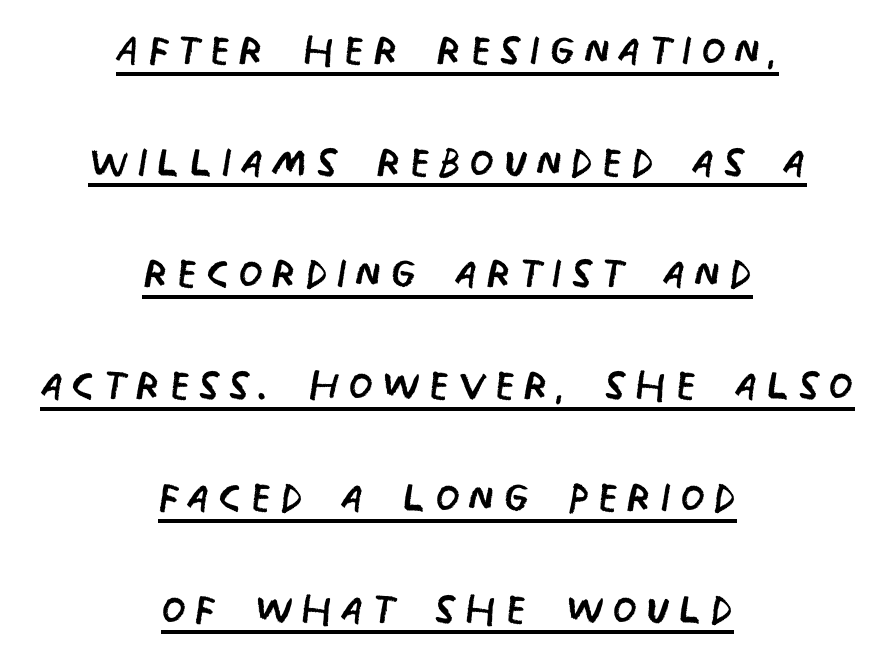
Counters stay open thanks to moderate or lighter strokes. Honestly, the rows look like they've been pulled way apart. One-word summary of the alignment: center. Here the designer chose a conventional face with non-uniform glyph widths. Compared with undecorated copy, this sample adds a rule below the words.
